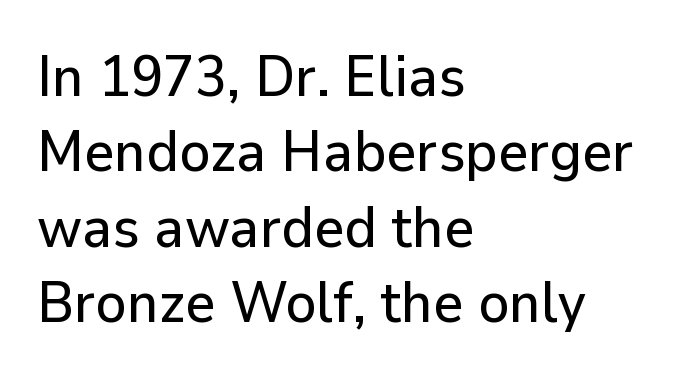
Beneath every word, the page is bare. Caption: multi-line text, flush left, ragged right. The letters advance in unequal steps, a hallmark of proportional type. Upright lettering throughout.
